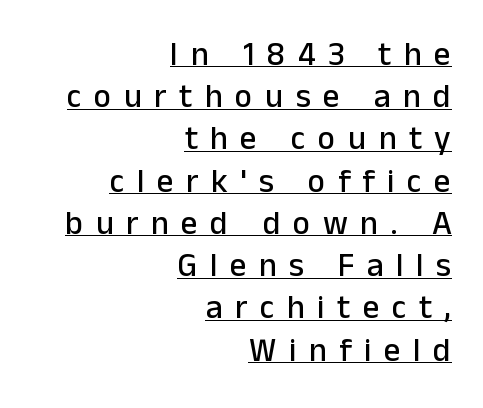
The image shows 33 px sans-serif type, upright; set right-aligned, normal line spacing (1.28x), unusually wide letter spacing (+0.38 em), underlined; low stroke contrast and a medium x-height.
